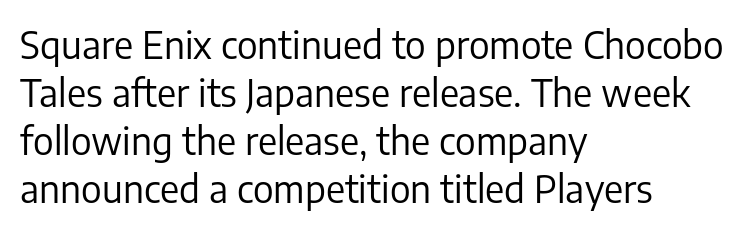
Italic: no, the glyphs are upright roman. The passage is arranged the way most books set body copy — flush left. The characters are drawn with everyday or finer stroke widths. Any mark beneath the type? The region is blank. There is no visible air inserted between adjacent glyphs. The face used here is proportionally spaced, like ordinary book or web type.
